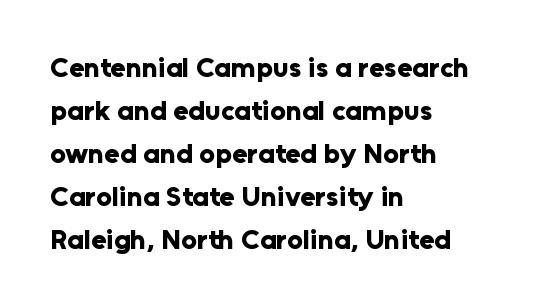
The image shows 28 px bold sans-serif type, upright; set left-aligned, normal line spacing (1.54x), normal letter spacing, not underlined; low stroke contrast and a medium x-height.
